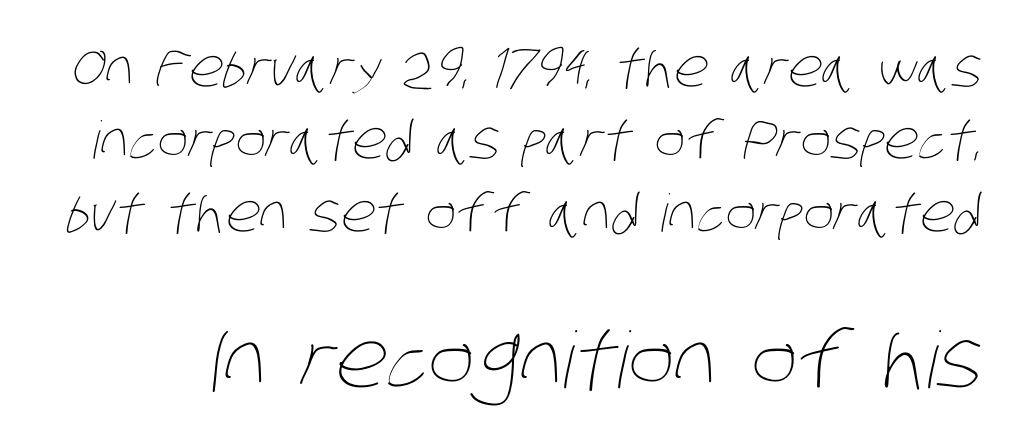
The image shows 78 px thin, condensed type; set normal line spacing (1.39x), normal letter spacing, not underlined; the second (bottom) block is 1.5x larger; low stroke contrast and a large x-height.
